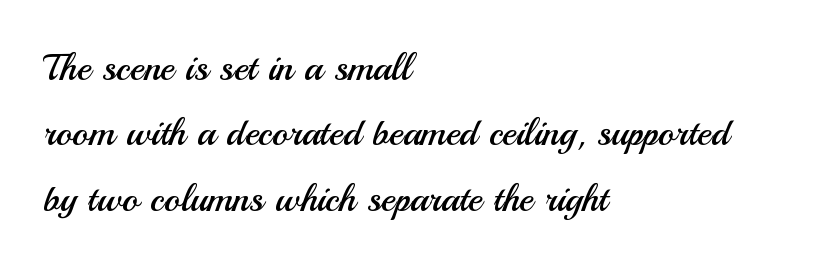
{"serif": "no", "bold": "no", "weight": "regular", "width": "normal", "stroke_contrast": "medium", "x_height": "small", "monospaced": "no", "underline": "no", "align": "left", "line_spacing_ratio": 1.72, "letter_spacing": "normal", "letter_spacing_em": 0.0, "glyph_px": 38}
